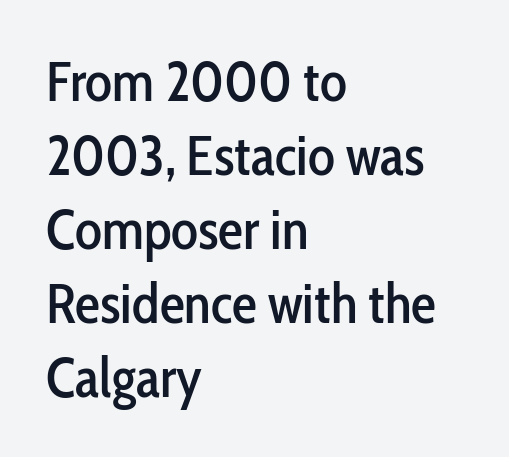
The passage shown is typeset with a sans-serif family. Tracking value appears to be zero — textbook default spacing. A student would call this left alignment; a typographer would say flush left, rag right. Every stem runs plumb, perpendicular to the baseline. What's the leading like? Ordinary, nothing unusual.
